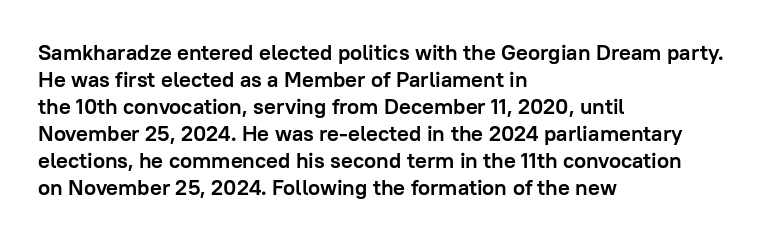
{"italic": "no", "bold": "yes", "underline": "no", "align": "left", "line_spacing_ratio": 1.23, "letter_spacing": "normal", "letter_spacing_em": 0.0, "glyph_px": 22}
